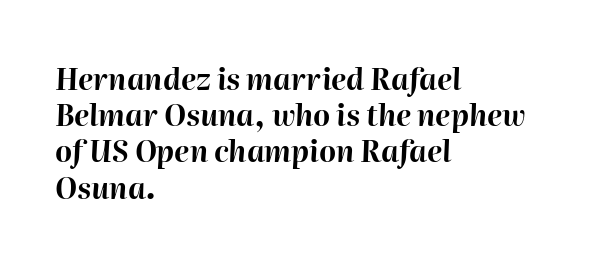
Q: Is the text bold? A: Yes.
Q: Is the text italic (slanted)? A: Yes, it leans right by about 2 degrees.
Q: Is the text underlined? A: No.
Q: How is the paragraph aligned? A: Left-aligned.
Q: Is the spacing between letters normal or unusually wide? A: Normal.
Q: Is the spacing between lines tight, normal or loose? A: Normal.
Q: Width (condensed, normal, or wide)? A: Normal.
Q: Stroke contrast? A: High.
Q: x-height? A: Medium.
Q: Monospaced? A: No.
